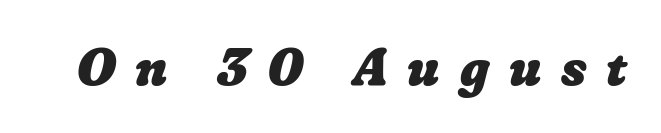
Q: Is the text bold? A: Yes.
Q: Is the text italic (slanted)? A: Yes, it leans right by about 16 degrees.
Q: Is the text underlined? A: No.
Q: Is the spacing between letters normal or unusually wide? A: Unusually wide.
Q: Width (condensed, normal, or wide)? A: Normal.
Q: Stroke contrast? A: Low.
Q: x-height? A: Medium.
Q: Monospaced? A: No.
